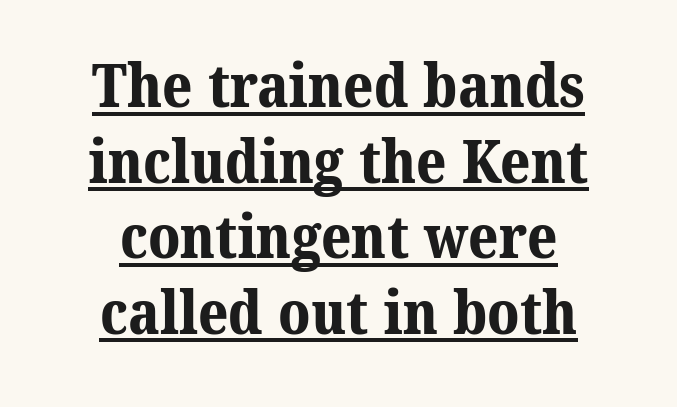
The image shows 59 px bold serif type; set centered, normal line spacing (1.28x), normal letter spacing, underlined; medium stroke contrast and a medium x-height.
